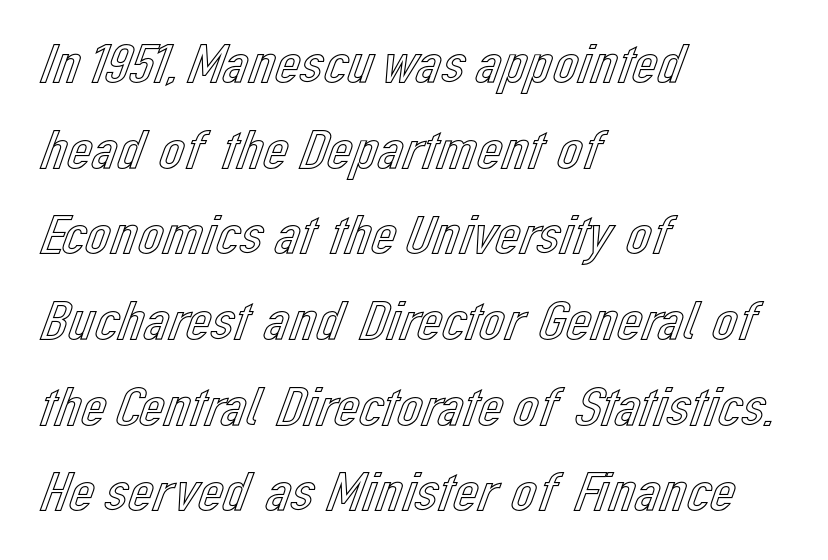
The image shows 56 px text type; set left-aligned, normal line spacing (1.53x), normal letter spacing, not underlined; a medium x-height.
